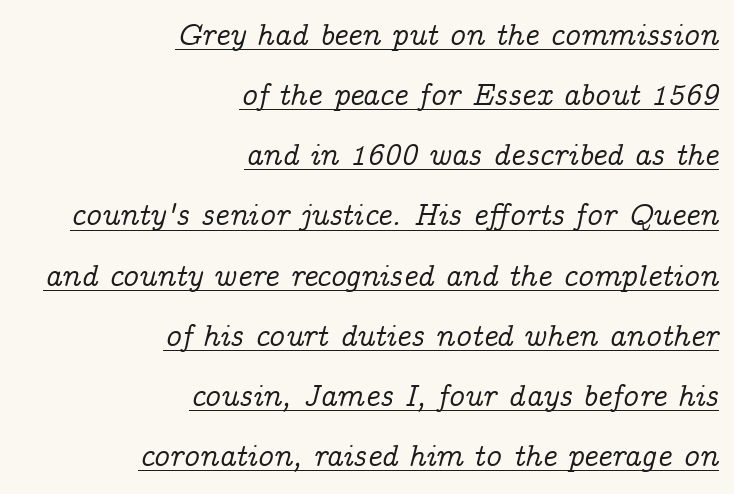
{"serif": "yes", "italic": "yes", "lean": "right", "slant_degrees": 14, "width": "normal", "stroke_contrast": "low", "x_height": "medium", "monospaced": "no", "underline": "yes", "align": "right", "line_spacing": "loose", "line_spacing_ratio": 1.94, "letter_spacing": "normal", "letter_spacing_em": 0.0, "glyph_px": 31}
